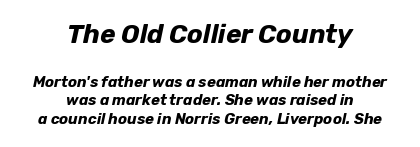
The passage shown is not underscored anywhere. If you measured baseline to baseline, you'd find a middling distance. In CSS terms this would be text-align: center. The glyphs look as if they've been sheared to an angle. The letters in the upper block stand taller than those in the block below.
